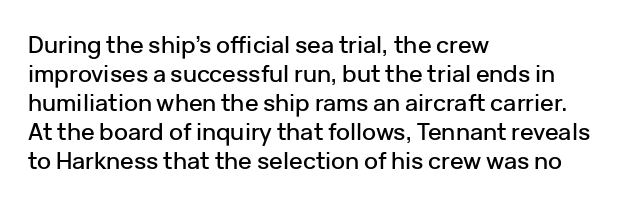
Q: Is the text italic (slanted)? A: No, it is upright.
Q: Is the text underlined? A: No.
Q: How is the paragraph aligned? A: Left-aligned.
Q: Is the spacing between letters normal or unusually wide? A: Normal.
Q: Is the spacing between lines tight, normal or loose? A: Normal.
